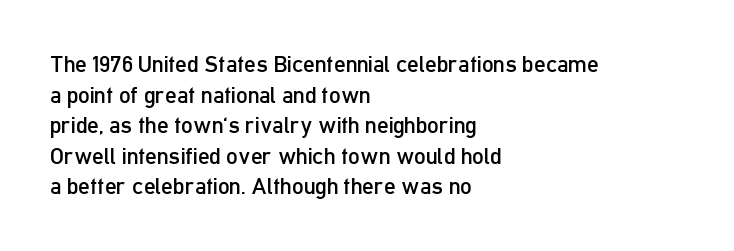
Vertical spacing — default. The text block is weighted toward the left margin, trailing off unevenly rightward. The baseline area is clear. These lines keep a tight, regular rhythm from letter to letter. No extra ink here — the face is not bold.
